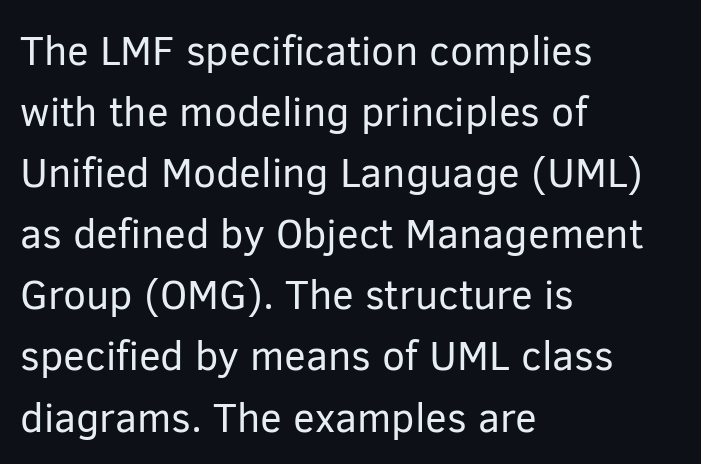
This sample has the flowing, uneven cadence of proportional lettering. This is sans-serif lettering, the kind often seen on screens and signage. This rendering leaves character spacing at its baseline value. The font's upright variant was chosen for this text. Horizontal bands of white between lines are of average thickness.
